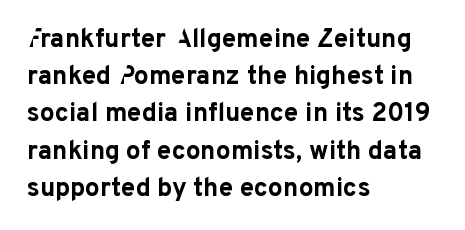
The image shows 26 px bold type, upright; set left-aligned, normal line spacing (1.43x), normal letter spacing, not underlined.
